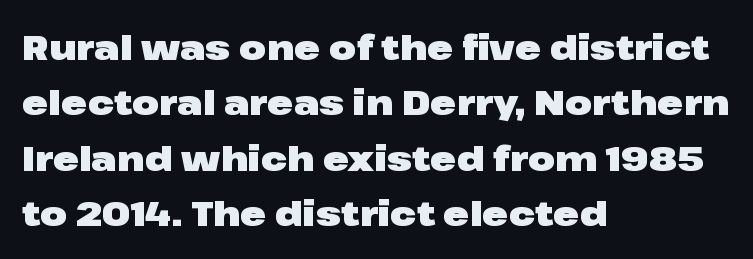
This sample has the flowing, uneven cadence of proportional lettering. Students, note that the glyphs here touch the page at normal intervals. A typesetter would mark this as roman, not italic. The specimen omits any rule beneath the text block's lines. What's the leading like? Ordinary, nothing unusual. The glyphs have the mass of a bold cut.
